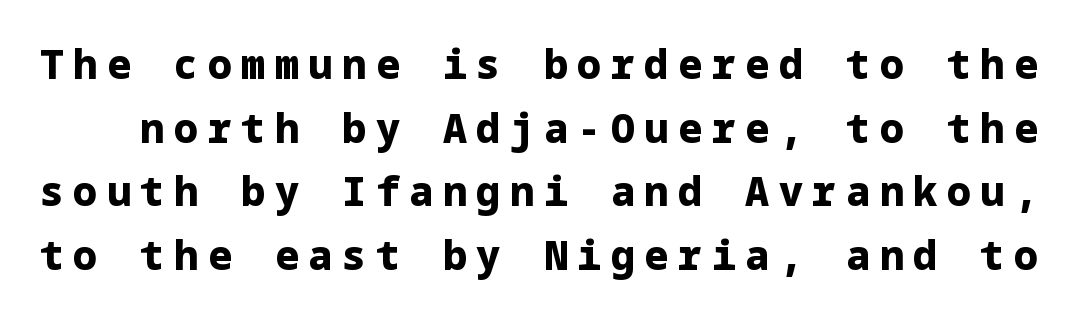
Plenty of ink on the page — the face is bold. In terms of leading, this rendering sits right in the middle. You can tell it's not italic because the verticals are truly vertical. Look at the tracking — it's clearly loosened, letters drifting apart. Each letter's strokes conclude bluntly, with no projecting serifs.
